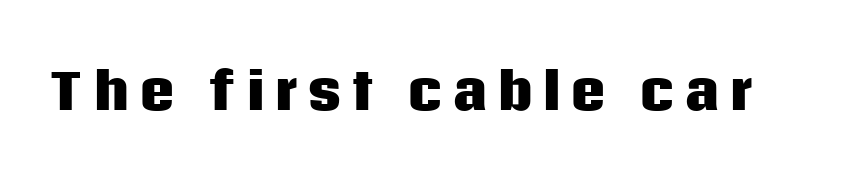
Looks like regular typesetting: each glyph gets only the width it needs. The type sits square on the baseline with zero lean. No feet cap the strokes, marking this as sans-serif type. The rendering uses a bold face; every stroke is thick and dark.
